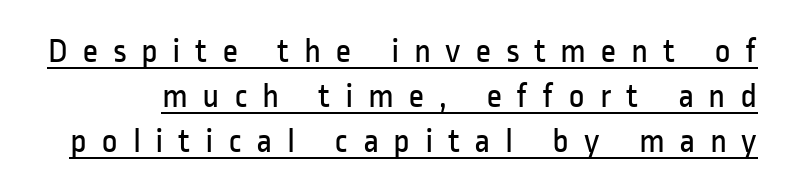
Q: Is the text bold? A: No.
Q: Is the text italic (slanted)? A: No, it is upright.
Q: Is the typeface a serif or a sans-serif typeface? A: Sans-serif.
Q: Is the text underlined? A: Yes.
Q: Is the spacing between letters normal or unusually wide? A: Unusually wide.
Q: Is the spacing between lines tight, normal or loose? A: Normal.
Q: Width (condensed, normal, or wide)? A: Condensed.
Q: Stroke contrast? A: Low.
Q: x-height? A: Medium.
Q: Monospaced? A: No.
